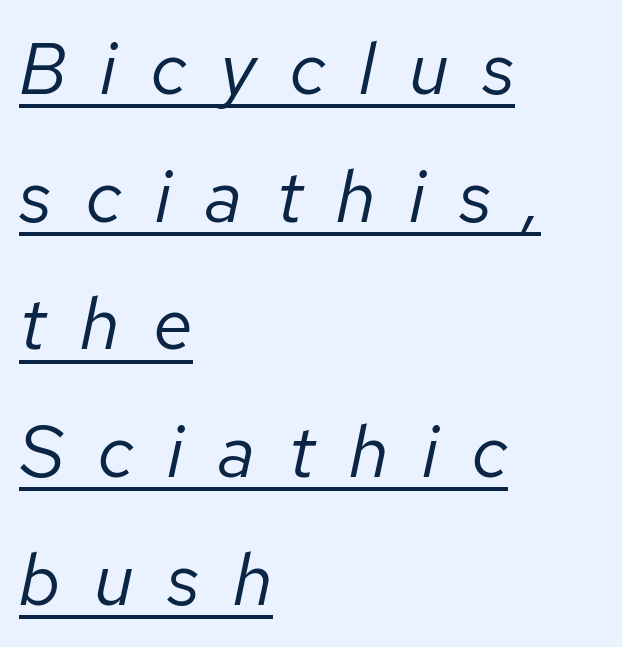
A quiet, ordinary-to-light weight characterises the typeface. Beneath each row of characters lies a ruled line. Proportional: the letters do not fall into vertical columns. Reading down the block, your eye returns to a fixed left position each line. The letters are spread apart with noticeably loose tracking. Characters are canted at an angle relative to the baseline's perpendicular.
